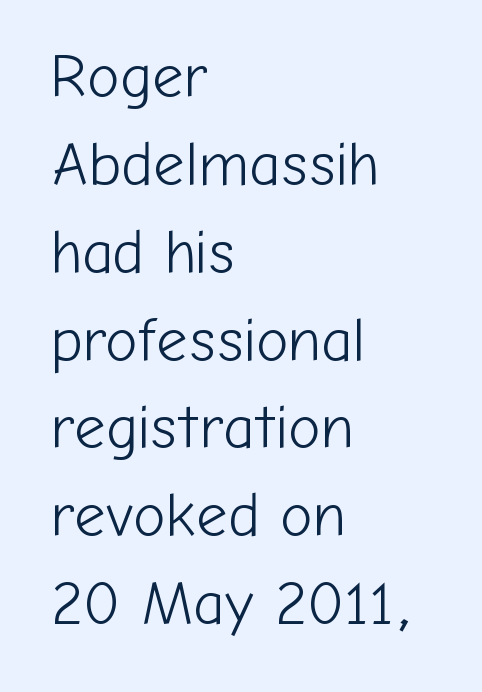
The image shows 61 px light sans-serif type, upright; set left-aligned, normal line spacing (1.44x), normal letter spacing, not underlined; low stroke contrast and a medium x-height.
